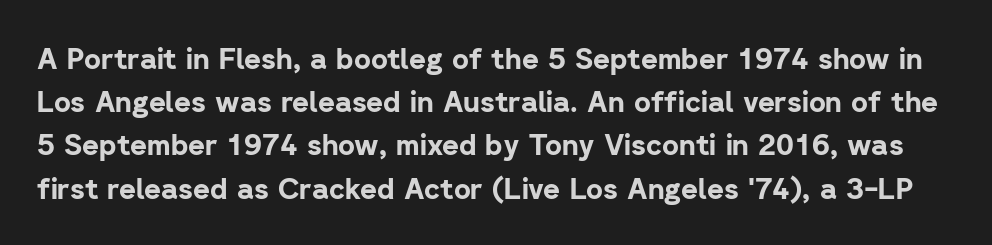
Q: Is the text bold? A: Yes.
Q: Is the text italic (slanted)? A: No, it is upright.
Q: Is the typeface a serif or a sans-serif typeface? A: Sans-serif.
Q: Is the text underlined? A: No.
Q: Is the spacing between letters normal or unusually wide? A: Normal.
Q: Is the spacing between lines tight, normal or loose? A: Normal.
Q: Width (condensed, normal, or wide)? A: Normal.
Q: Stroke contrast? A: Low.
Q: x-height? A: Medium.
Q: Monospaced? A: No.
